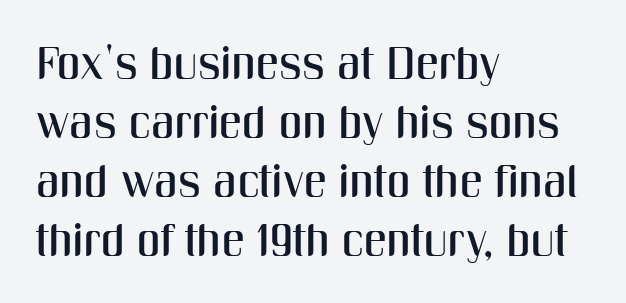
Q: Is the text italic (slanted)? A: No, it is upright.
Q: Is the typeface a serif or a sans-serif typeface? A: Sans-serif.
Q: Is the text underlined? A: No.
Q: How is the paragraph aligned? A: Left-aligned.
Q: Is the spacing between letters normal or unusually wide? A: Normal.
Q: Is the spacing between lines tight, normal or loose? A: Normal.
Q: Width (condensed, normal, or wide)? A: Condensed.
Q: Stroke contrast? A: Medium.
Q: x-height? A: Medium.
Q: Monospaced? A: No.
